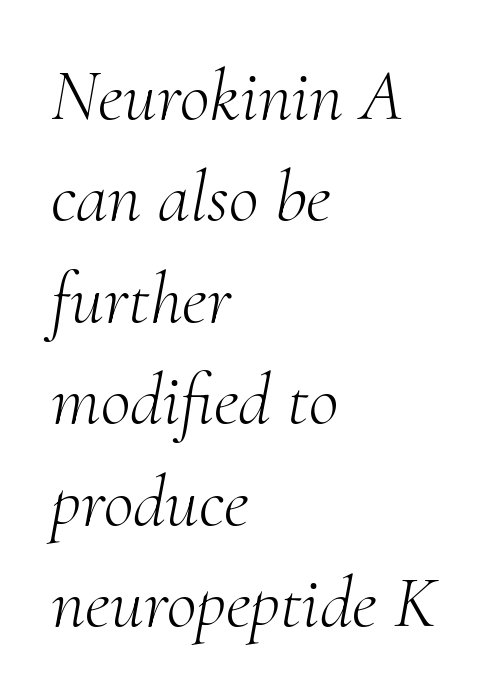
The image shows 73 px light serif type, italic (leaning right); set left-aligned, normal line spacing (1.39x), normal letter spacing, not underlined; medium stroke contrast and a small x-height.
